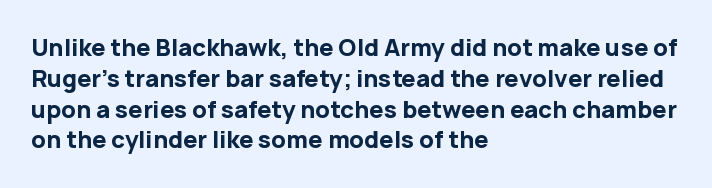
Q: Is the text bold? A: Yes.
Q: Is the text italic (slanted)? A: No, it is upright.
Q: Is the text underlined? A: No.
Q: How is the paragraph aligned? A: Left-aligned.
Q: Is the spacing between letters normal or unusually wide? A: Normal.
Q: Is the spacing between lines tight, normal or loose? A: Normal.
